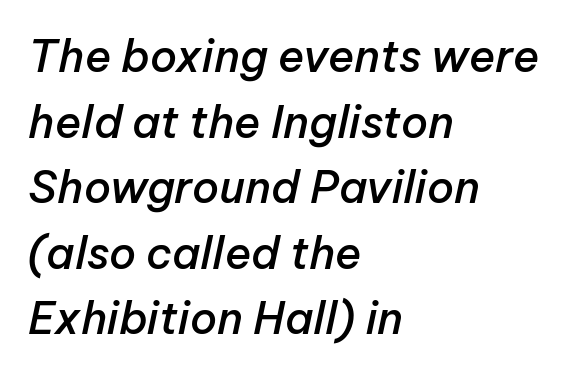
The image shows 44 px semibold type, italic (leaning right); set left-aligned, normal line spacing (1.49x), normal letter spacing, not underlined; low stroke contrast and a medium x-height.
